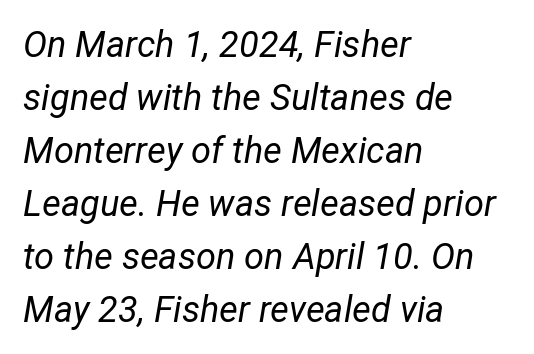
Think of a printed novel: that variable character pitch is what you see here. Unmarked baselines from the first word to the last. Spacing between characters is what you'd get straight out of the box. The typography opts for an oblique posture over an upright one.
